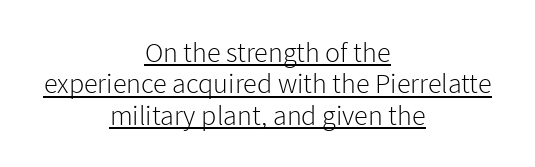
The paragraph shown floats in the horizontal middle. Weight: not bold — regular or lighter. Character widths vary here, with narrow letters taking less room than wide ones. It's the straight-up-and-down kind of type. If you measured baseline to baseline, you'd find a short distance. To sum up the face: it is a sans, with no serifs.
